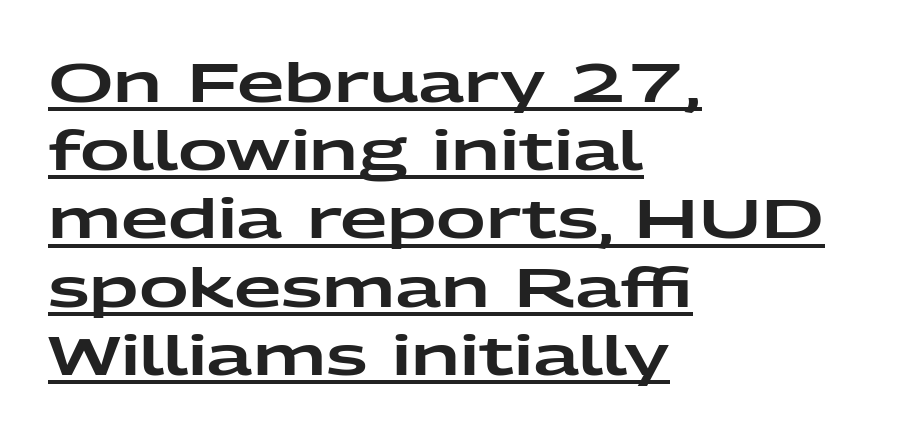
Character widths vary here, with narrow letters taking less room than wide ones. Teacher's note: observe the even left margin — that is flush-left alignment. It's the straight-up-and-down kind of type. Words appear dense and cohesive because spacing is normal.
